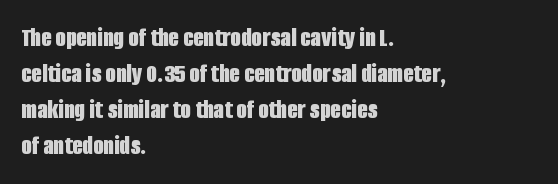
The image shows 27 px bold type, upright; set left-aligned, normal line spacing (1.33x), normal letter spacing, not underlined.
